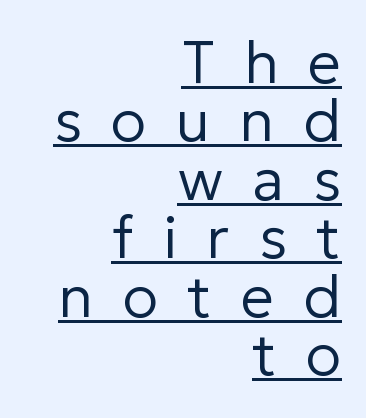
{"serif": "no", "italic": "no", "bold": "no", "weight": "regular", "width": "normal", "stroke_contrast": "low", "x_height": "medium", "monospaced": "no", "underline": "yes", "align": "right", "line_spacing": "tight", "line_spacing_ratio": 0.99, "letter_spacing": "wide", "letter_spacing_em": 0.5, "glyph_px": 59}
